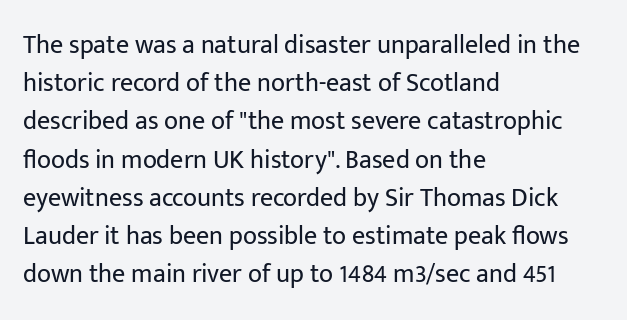
Q: Is the text bold? A: No.
Q: Is the text italic (slanted)? A: No, it is upright.
Q: Is the text underlined? A: No.
Q: How is the paragraph aligned? A: Left-aligned.
Q: Is the spacing between letters normal or unusually wide? A: Normal.
Q: Is the spacing between lines tight, normal or loose? A: Normal.
